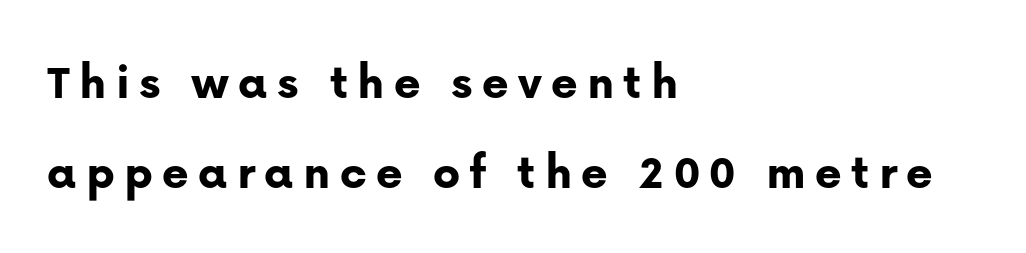
The rendering uses natural spacing where letterforms have individual widths. Alignment: flush left. The font's upright variant was chosen for this text. As a designer I'd log this as weight 700, bold.
